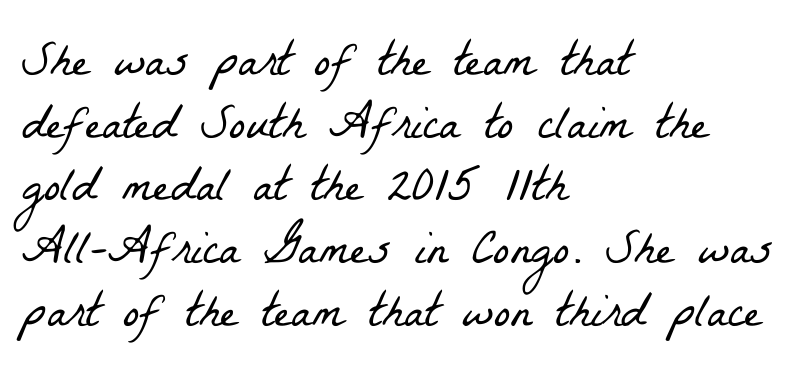
This sample keeps an unexceptional amount of space between lines. The passage shown is typed in a proportional face where columns would drift. Anything drawn beneath the words? Only blank space. The tracking reads as untouched default to a designer's eye. The type family on display is of the serif kind. The face looks like a standard text weight, possibly lighter.
